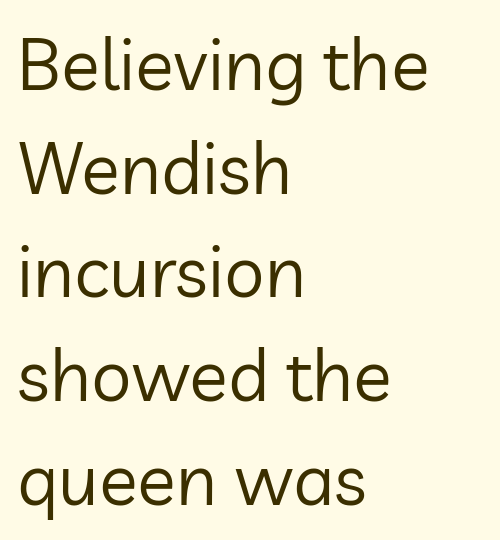
{"serif": "no", "italic": "no", "bold": "no", "weight": "regular", "width": "normal", "stroke_contrast": "low", "x_height": "medium", "monospaced": "no", "underline": "no", "align": "left", "line_spacing": "normal", "line_spacing_ratio": 1.44, "letter_spacing": "normal", "letter_spacing_em": 0.0, "glyph_px": 72}
